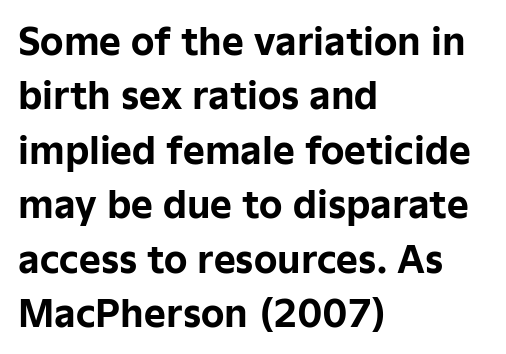
The image shows 37 px bold sans-serif type, upright; set left-aligned, normal line spacing (1.47x), normal letter spacing, not underlined; low stroke contrast and a medium x-height.
